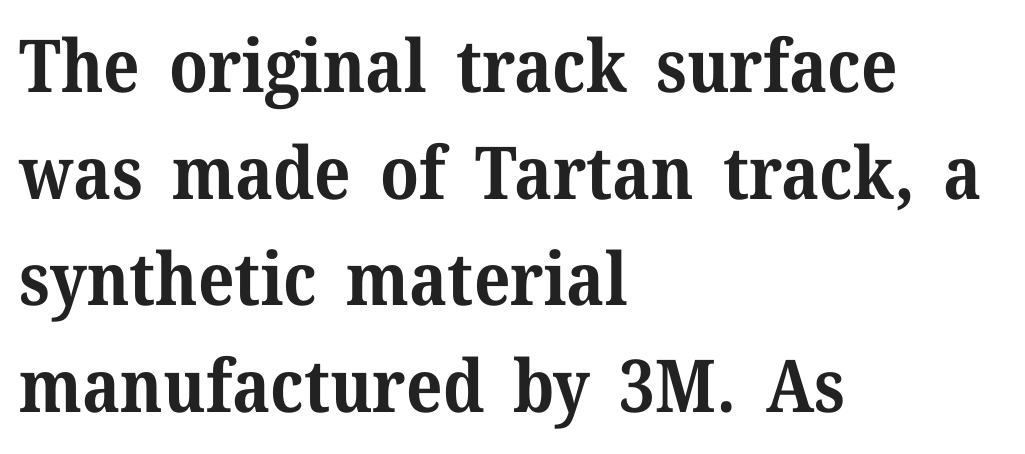
{"serif": "yes", "italic": "no", "bold": "yes", "weight": "bold", "width": "normal", "stroke_contrast": "medium", "x_height": "medium", "monospaced": "no", "underline": "no", "align": "left", "line_spacing": "normal", "line_spacing_ratio": 1.46, "letter_spacing": "normal", "letter_spacing_em": 0.0, "glyph_px": 73}
